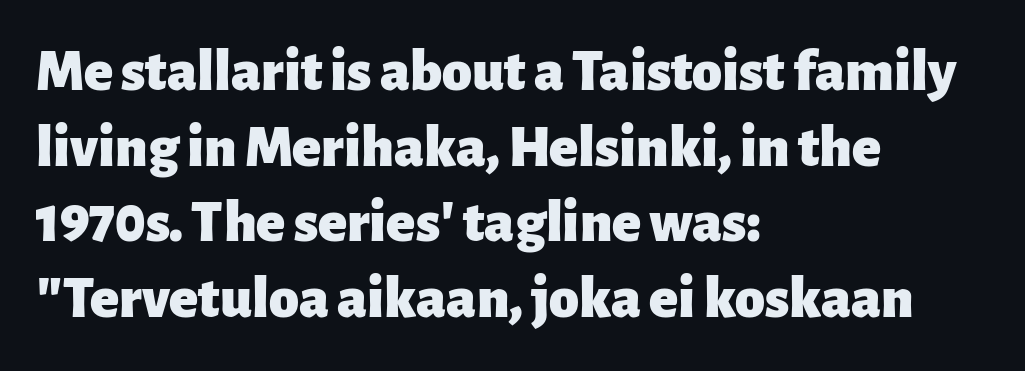
{"serif": "no", "italic": "no", "bold": "yes", "weight": "heavy", "width": "normal", "stroke_contrast": "low", "x_height": "medium", "monospaced": "no", "underline": "no", "align": "left", "line_spacing": "normal", "line_spacing_ratio": 1.26, "letter_spacing": "normal", "letter_spacing_em": 0.0, "glyph_px": 60}
